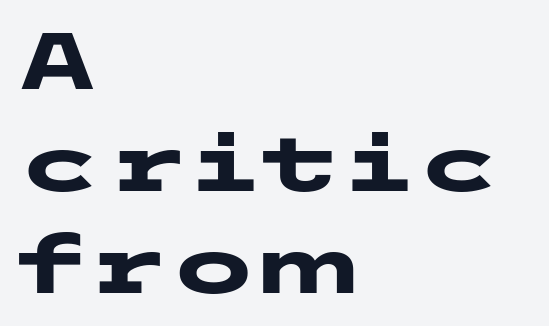
Is there much room between lines? A standard amount, neither cramped nor airy. Students, this is bold: see how much ink each stroke carries. Does the type have serifs? No, each stem ends abruptly. Plain, unruled lines of type. The rag falls on the right side of this text block.
